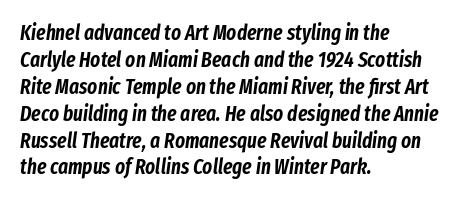
{"italic": "yes", "lean": "right", "slant_degrees": 8, "underline": "no", "align": "left", "line_spacing": "normal", "line_spacing_ratio": 1.28, "letter_spacing": "normal", "letter_spacing_em": 0.0, "glyph_px": 21}
